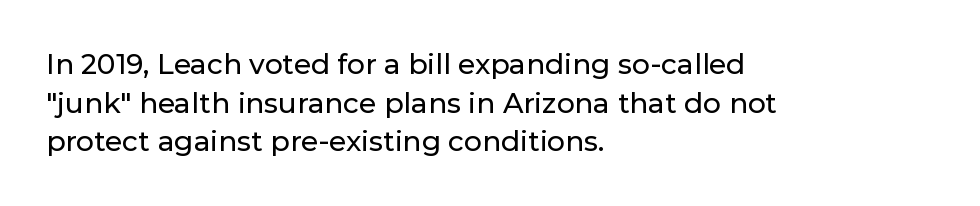
Q: Is the text italic (slanted)? A: No, it is upright.
Q: Is the typeface a serif or a sans-serif typeface? A: Sans-serif.
Q: Is the text underlined? A: No.
Q: How is the paragraph aligned? A: Left-aligned.
Q: Is the spacing between letters normal or unusually wide? A: Normal.
Q: Is the spacing between lines tight, normal or loose? A: Normal.
Q: Width (condensed, normal, or wide)? A: Normal.
Q: Stroke contrast? A: Low.
Q: x-height? A: Medium.
Q: Monospaced? A: No.
